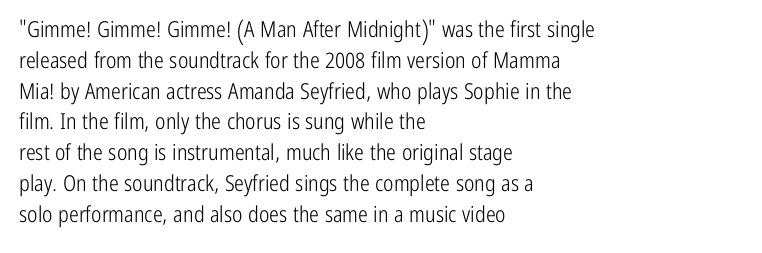
Q: Is the text bold? A: No.
Q: Is the text italic (slanted)? A: No, it is upright.
Q: Is the text underlined? A: No.
Q: How is the paragraph aligned? A: Left-aligned.
Q: Is the spacing between letters normal or unusually wide? A: Normal.
Q: Is the spacing between lines tight, normal or loose? A: Normal.
